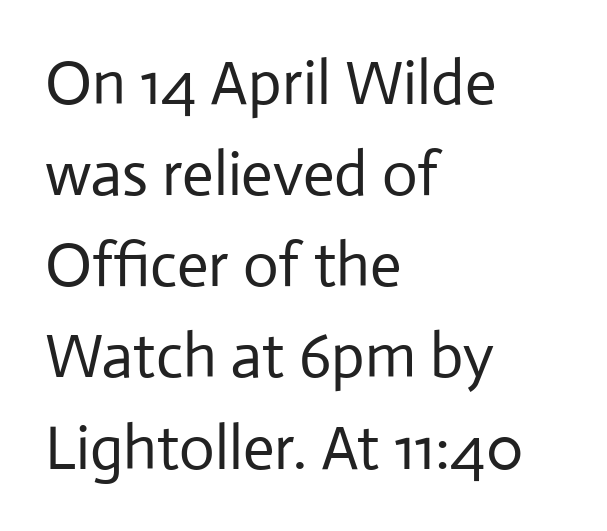
Lines of text with bare space underneath. The lettering holds an erect, upright posture throughout. The type family on display is of the sans-serif kind. These lines are set flush left with a ragged right edge. The strokes carry an ordinary text weight at most.
